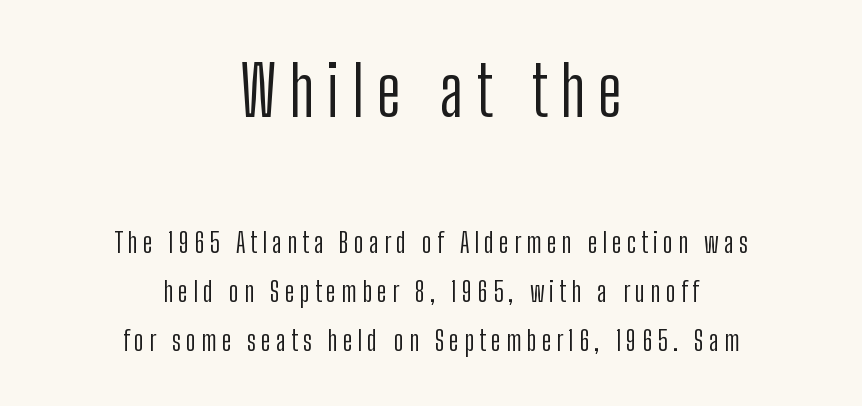
Each letter keeps its own natural width here, so spacing adapts to shape. Regarding serifs, this sample does without them. Character size in the leading block exceeds that of the trailing block. Descenders hang freely into open space.
